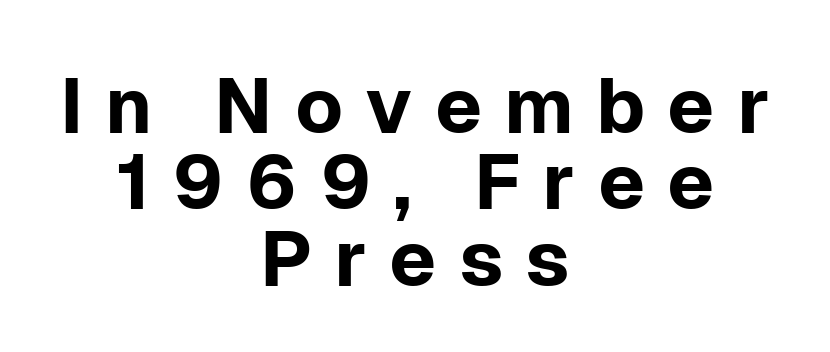
The specimen reads as upright at a glance. A typesetter would call this proportional, since set widths differ per character. Is the letter spacing exaggerated? Yes — the characters are pushed far apart. Only glyphs here, with clear space below each row. The compositor balanced each line on the midline. If you measured baseline to baseline, you'd find a short distance.
